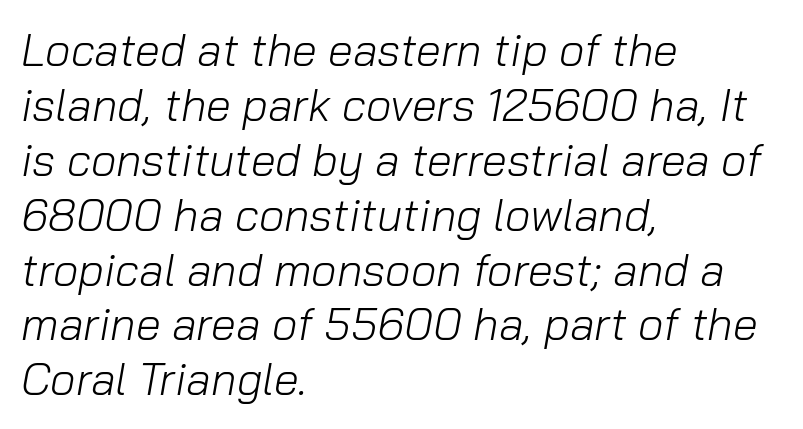
These lines were composed using italics. The glyphs are unaccompanied by any horizontal stroke below them. Nothing unusual about the tracking: characters are spaced as the font intends. Horizontal alignment here is leftward, the default for most running prose. The rendering uses natural spacing where letterforms have individual widths. The font is comparable to plain body text, perhaps lighter.
